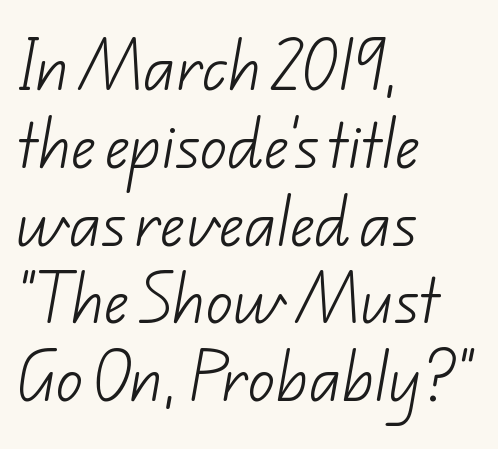
The image shows 54 px light sans-serif type; set left-aligned, normal line spacing (1.44x), normal letter spacing, not underlined; low stroke contrast and a small x-height.
